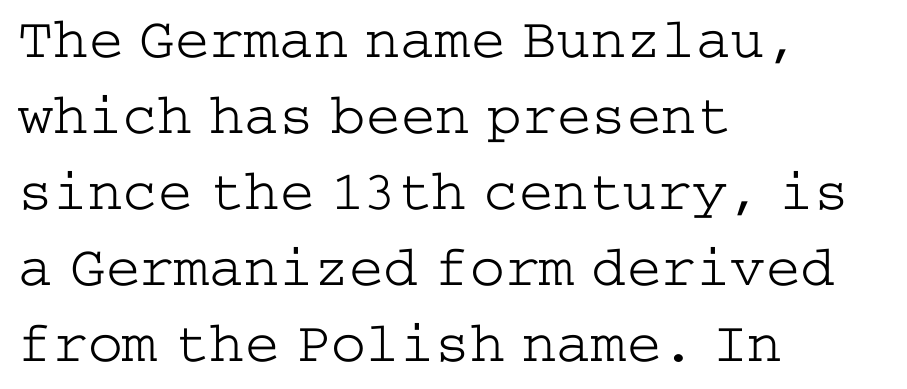
{"serif": "yes", "italic": "no", "bold": "no", "weight": "light", "width": "wide", "stroke_contrast": "low", "x_height": "medium", "underline": "no", "align": "left", "line_spacing": "normal", "line_spacing_ratio": 1.31, "letter_spacing": "normal", "letter_spacing_em": 0.0, "glyph_px": 58}
